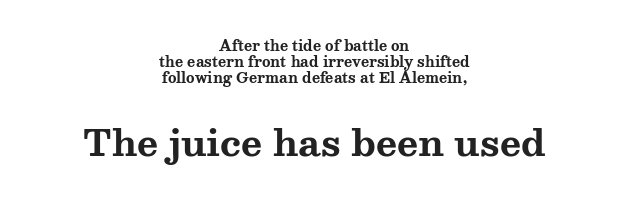
How heavy is the stroke? Heavy — this is a bold. The rendering uses natural spacing where letterforms have individual widths. Serifs: yes, visible at the terminals of the letterforms. Tracking value appears to be zero — textbook default spacing. The font's upright variant was chosen for this text. Does the copy run flush right? No — it is centered line by line.
